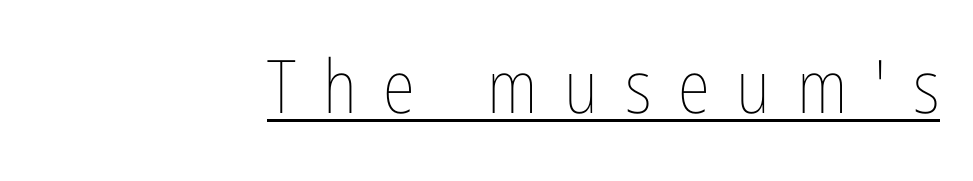
Q: Is the text bold? A: No.
Q: Is the text italic (slanted)? A: No, it is upright.
Q: Is the text underlined? A: Yes.
Q: How is the paragraph aligned? A: Right-aligned.
Q: Is the spacing between letters normal or unusually wide? A: Unusually wide.
Q: Width (condensed, normal, or wide)? A: Condensed.
Q: Stroke contrast? A: Low.
Q: x-height? A: Medium.
Q: Monospaced? A: No.
